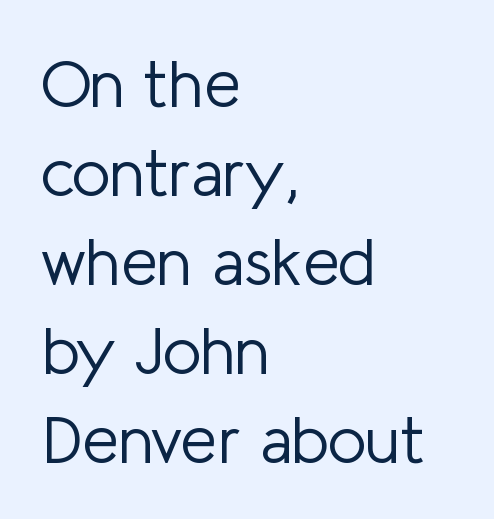
Horizontal bands of white between lines are of average thickness. Inter-character spacing is left at the font's built-in metrics. Grotesque or geometric, the face here clearly has no serifs. The passage shown is not bold in any degree.
